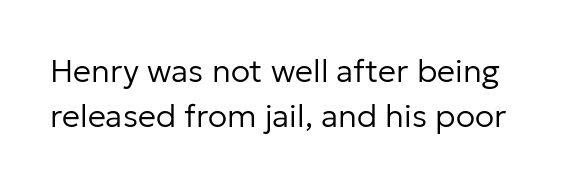
The image shows 32 px regular-weight sans-serif type, upright; set normal line spacing (1.41x), normal letter spacing, not underlined; low stroke contrast and a medium x-height.
